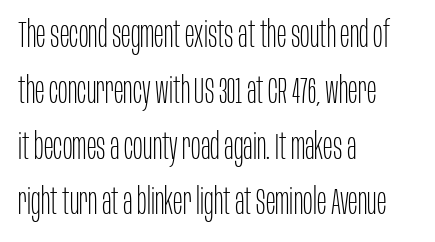
{"serif": "no", "italic": "no", "bold": "no", "weight": "thin", "width": "condensed", "stroke_contrast": "low", "x_height": "large", "monospaced": "no", "underline": "no", "align": "left", "line_spacing": "normal", "line_spacing_ratio": 1.55, "letter_spacing": "normal", "letter_spacing_em": 0.0, "glyph_px": 36}
